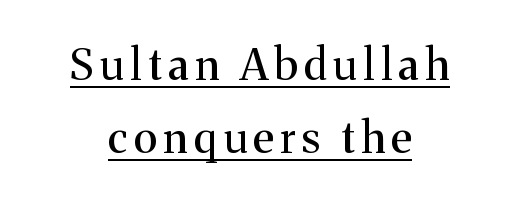
Q: Is the text italic (slanted)? A: No, it is upright.
Q: Is the typeface a serif or a sans-serif typeface? A: Serif.
Q: Is the text underlined? A: Yes.
Q: How is the paragraph aligned? A: Centered.
Q: Is the spacing between lines tight, normal or loose? A: Normal.
Q: Width (condensed, normal, or wide)? A: Normal.
Q: Stroke contrast? A: Medium.
Q: x-height? A: Medium.
Q: Monospaced? A: No.
